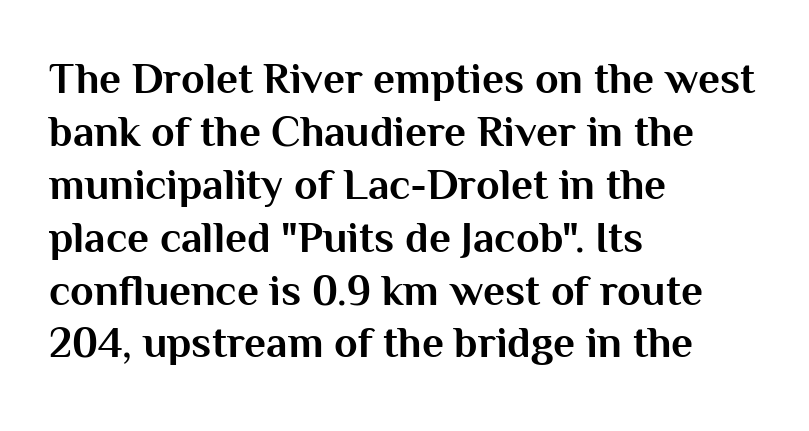
The letterforms sit shoulder to shoulder at normal distance. No italicization has been applied; the sample stays upright. The passage is arranged the way most books set body copy — flush left. Chunky letters — that's bold for sure. A clean baseline with only descenders dipping below it. A typesetter would call this proportional, since set widths differ per character.
